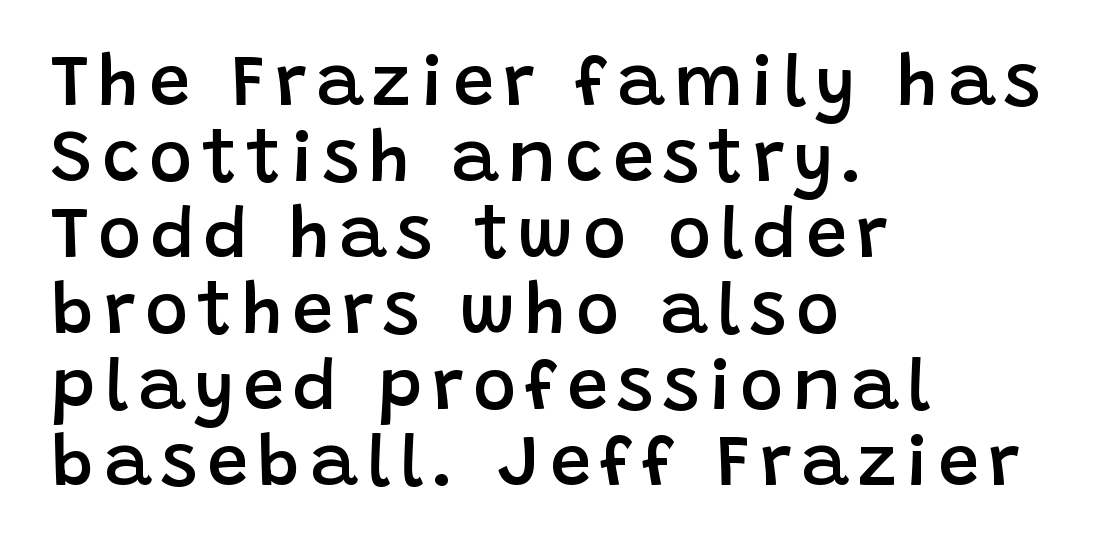
Typographically, this falls in the sans-serif category. The string is rendered with underlining switched off. Think of a printed novel: that variable character pitch is what you see here. The rag falls on the right side of this text block.
